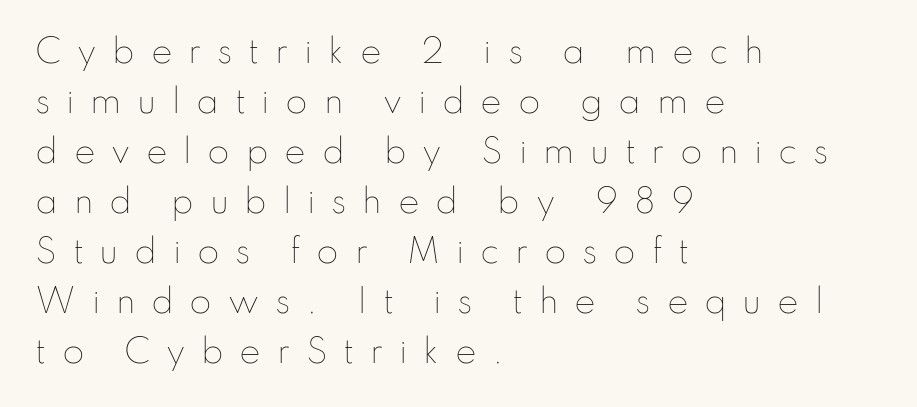
The image shows 32 px thin type, upright; set left-aligned, normal line spacing (1.56x), unusually wide letter spacing (+0.49 em), not underlined; low stroke contrast and a small x-height.
